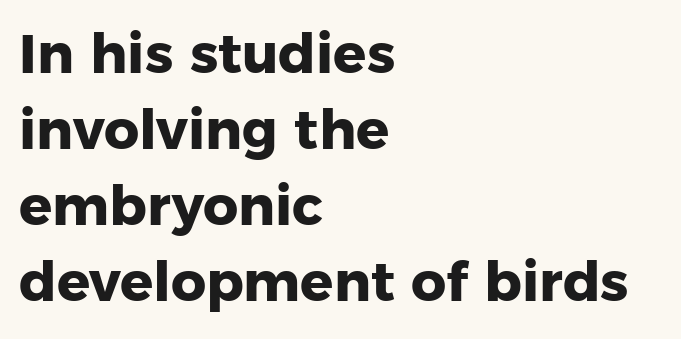
Q: Is the text bold? A: Yes.
Q: Is the text italic (slanted)? A: No, it is upright.
Q: Is the typeface a serif or a sans-serif typeface? A: Sans-serif.
Q: Is the text underlined? A: No.
Q: How is the paragraph aligned? A: Left-aligned.
Q: Is the spacing between letters normal or unusually wide? A: Normal.
Q: Is the spacing between lines tight, normal or loose? A: Normal.
Q: Width (condensed, normal, or wide)? A: Normal.
Q: Stroke contrast? A: Low.
Q: x-height? A: Medium.
Q: Monospaced? A: No.
